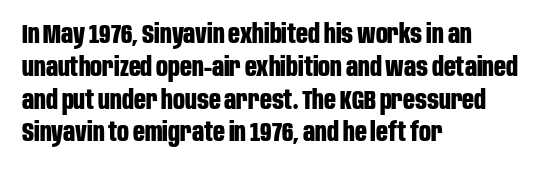
Reading down the column, the eye jumps a familiar distance to each next line. The passage shown is not underscored anywhere. Its strokes are broad and dark, the hallmark of bold type. Quick note: not italic, upright. Observe the ordinary spacing: letters are neighbours, not strangers. Line beginnings align vertically; line endings do not.
